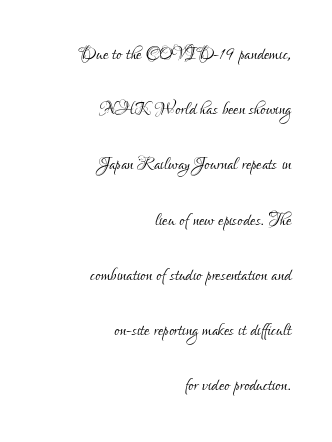
Q: Is the text bold? A: No.
Q: Is the text italic (slanted)? A: Yes.
Q: Is the text underlined? A: No.
Q: How is the paragraph aligned? A: Right-aligned.
Q: Is the spacing between letters normal or unusually wide? A: Normal.
Q: Is the spacing between lines tight, normal or loose? A: Loose.
